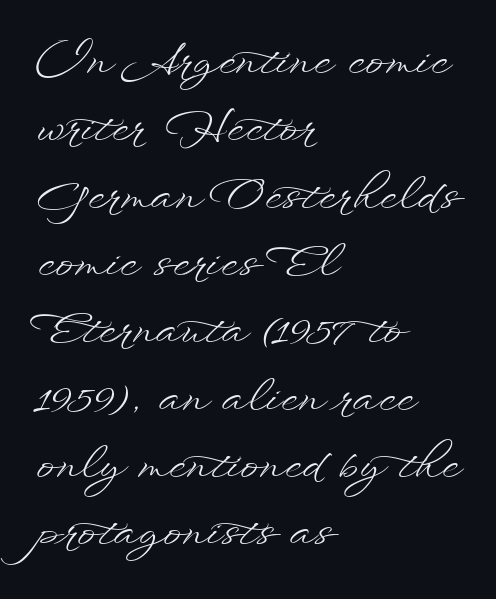
{"bold": "no", "weight": "light", "width": "wide", "stroke_contrast": "low", "x_height": "small", "monospaced": "no", "underline": "no", "align": "left", "line_spacing": "normal", "line_spacing_ratio": 1.53, "letter_spacing": "normal", "letter_spacing_em": 0.0, "glyph_px": 44}
